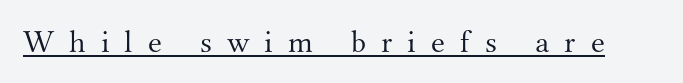
Q: Is the text bold? A: No.
Q: Is the text italic (slanted)? A: No, it is upright.
Q: Is the typeface a serif or a sans-serif typeface? A: Serif.
Q: Is the text underlined? A: Yes.
Q: Is the spacing between letters normal or unusually wide? A: Unusually wide.
Q: Width (condensed, normal, or wide)? A: Normal.
Q: Stroke contrast? A: Medium.
Q: x-height? A: Small.
Q: Monospaced? A: No.
